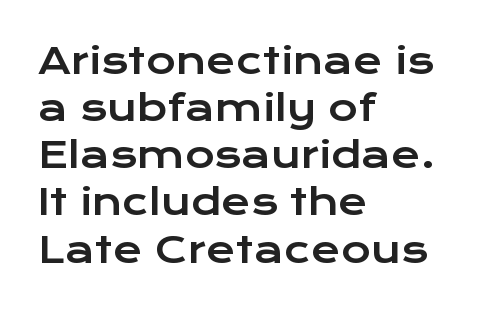
Q: Is the text italic (slanted)? A: No, it is upright.
Q: Is the typeface a serif or a sans-serif typeface? A: Sans-serif.
Q: Is the text underlined? A: No.
Q: How is the paragraph aligned? A: Left-aligned.
Q: Is the spacing between letters normal or unusually wide? A: Normal.
Q: Is the spacing between lines tight, normal or loose? A: Normal.
Q: Width (condensed, normal, or wide)? A: Wide.
Q: Stroke contrast? A: Low.
Q: x-height? A: Medium.
Q: Monospaced? A: No.
